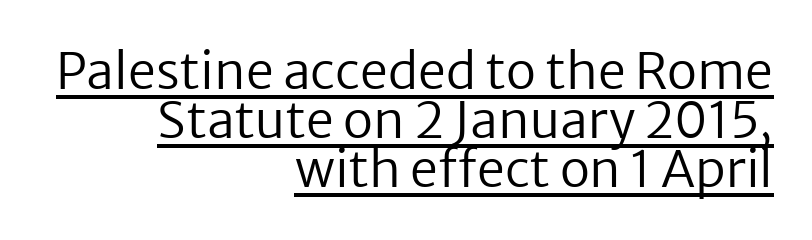
{"serif": "no", "italic": "no", "bold": "no", "weight": "regular", "width": "normal", "stroke_contrast": "low", "x_height": "medium", "monospaced": "no", "underline": "yes", "align": "right", "line_spacing": "tight", "line_spacing_ratio": 0.98, "letter_spacing": "normal", "letter_spacing_em": 0.0, "glyph_px": 50}
